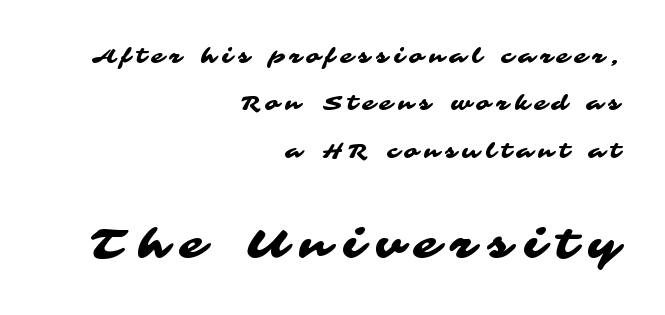
Honestly, there is no underline to notice here at all. Reading down the block, your eye finds every line finishing at a fixed right position. Here the designer chose a conventional face with non-uniform glyph widths. Compared with typical paragraphs, the rows here are farther apart.
